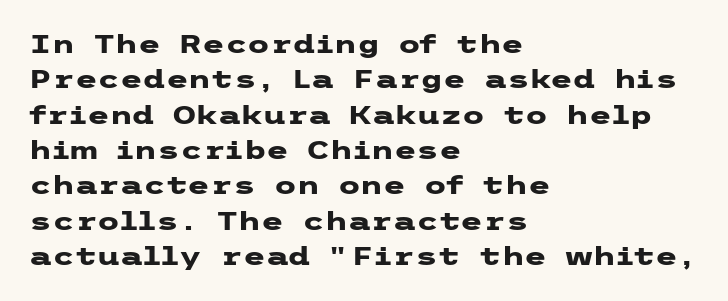
Normally led — the rows are evenly, conventionally spaced. A roman cut, with each character standing at attention. The gaps between neighbouring characters are ordinary and unremarkable. The words here are not underlined. Left-aligned paragraph, ragged on the right. The typesetting leans heavy: a genuine bold.
